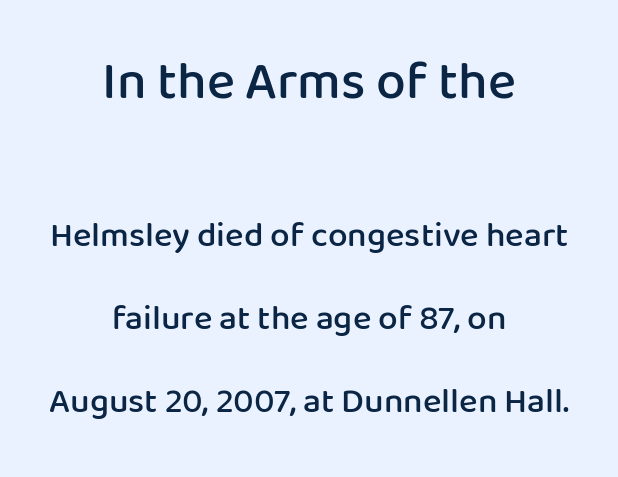
{"serif": "no", "italic": "no", "bold": "semi", "weight": "semibold", "width": "normal", "stroke_contrast": "low", "x_height": "medium", "monospaced": "no", "underline": "no", "align": "center", "line_spacing": "loose", "line_spacing_ratio": 2.38, "letter_spacing": "normal", "letter_spacing_em": 0.0, "larger_block": "first", "size_ratio": 1.51, "glyph_px": 53}
